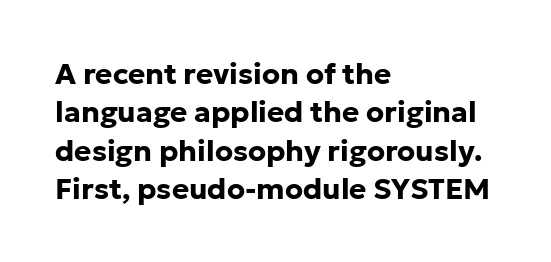
Q: Is the text bold? A: Yes.
Q: Is the text italic (slanted)? A: No, it is upright.
Q: Is the typeface a serif or a sans-serif typeface? A: Sans-serif.
Q: Is the text underlined? A: No.
Q: How is the paragraph aligned? A: Left-aligned.
Q: Is the spacing between letters normal or unusually wide? A: Normal.
Q: Is the spacing between lines tight, normal or loose? A: Normal.
Q: Width (condensed, normal, or wide)? A: Normal.
Q: Stroke contrast? A: Low.
Q: x-height? A: Medium.
Q: Monospaced? A: No.
